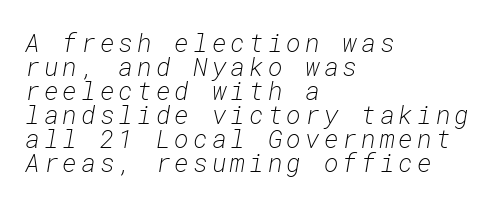
Q: Is the text bold? A: No.
Q: Is the text italic (slanted)? A: Yes, it leans right by about 10 degrees.
Q: Is the text underlined? A: No.
Q: How is the paragraph aligned? A: Left-aligned.
Q: Is the spacing between lines tight, normal or loose? A: Tight.
